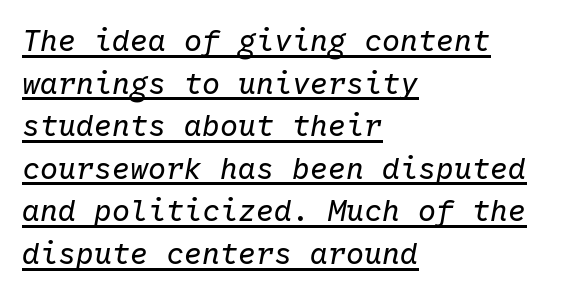
{"italic": "yes", "lean": "right", "slant_degrees": 10, "bold": "no", "weight": "regular", "width": "normal", "stroke_contrast": "low", "x_height": "medium", "monospaced": "yes", "underline": "yes", "align": "left", "line_spacing": "normal", "line_spacing_ratio": 1.42, "letter_spacing": "normal", "letter_spacing_em": 0.0, "glyph_px": 30}
